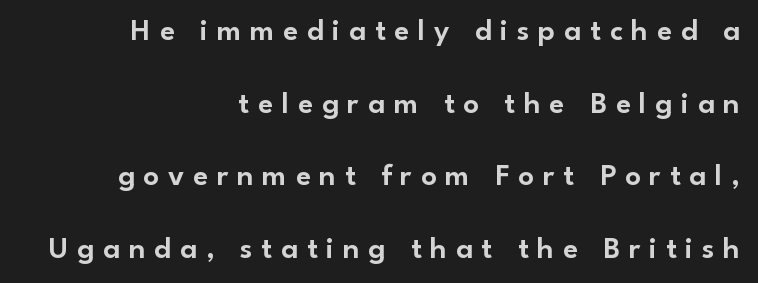
This sample uses a sans-serif face. A typesetter would mark this as roman, not italic. The letters advance in unequal steps, a hallmark of proportional type. Does the copy run flush right? Yes — the right margin is perfectly even. Reading down the column, the eye jumps a long way to each next line. The passage shown has open, widely tracked lettering throughout.
